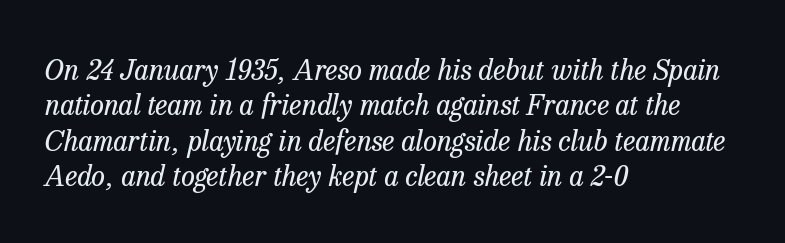
{"serif": "yes", "italic": "yes", "lean": "right", "slant_degrees": 13, "bold": "no", "weight": "regular", "width": "normal", "stroke_contrast": "low", "x_height": "medium", "monospaced": "no", "underline": "no", "align": "left", "line_spacing": "normal", "line_spacing_ratio": 1.26, "letter_spacing": "normal", "letter_spacing_em": 0.0, "glyph_px": 28}
